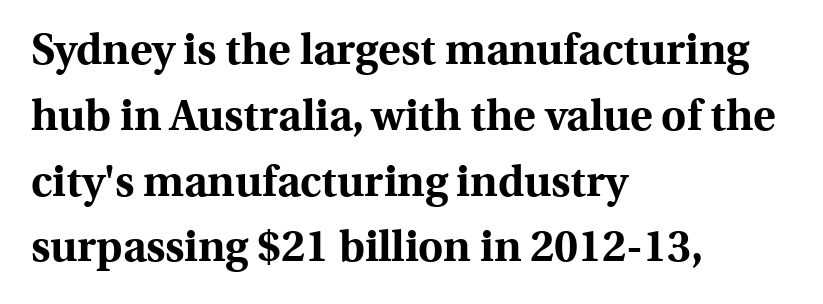
The image shows 43 px bold serif type, upright; set left-aligned, normal line spacing (1.53x), normal letter spacing, not underlined; a medium x-height.
